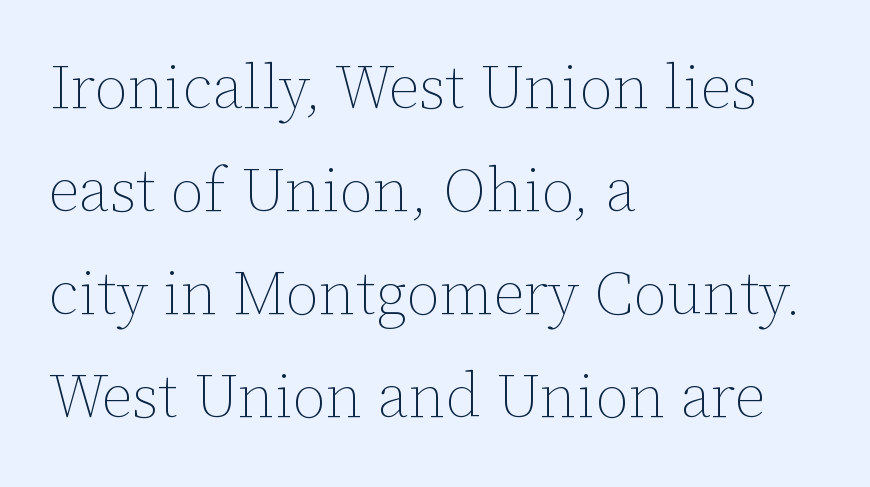
Q: Is the text bold? A: No.
Q: Is the text italic (slanted)? A: No, it is upright.
Q: Is the text underlined? A: No.
Q: How is the paragraph aligned? A: Left-aligned.
Q: Is the spacing between letters normal or unusually wide? A: Normal.
Q: Is the spacing between lines tight, normal or loose? A: Normal.
Q: Width (condensed, normal, or wide)? A: Normal.
Q: Stroke contrast? A: Low.
Q: x-height? A: Medium.
Q: Monospaced? A: No.
